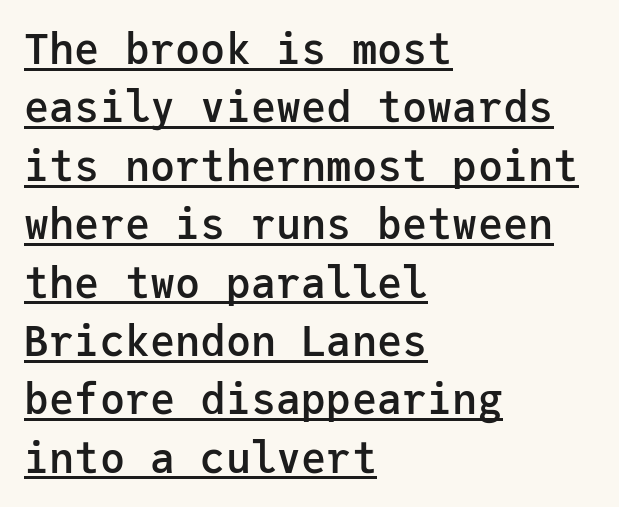
{"serif": "no", "italic": "no", "bold": "semi", "weight": "semibold", "width": "normal", "stroke_contrast": "low", "x_height": "medium", "monospaced": "yes", "underline": "yes", "align": "left", "line_spacing": "normal", "line_spacing_ratio": 1.39, "letter_spacing": "normal", "letter_spacing_em": 0.0, "glyph_px": 42}
